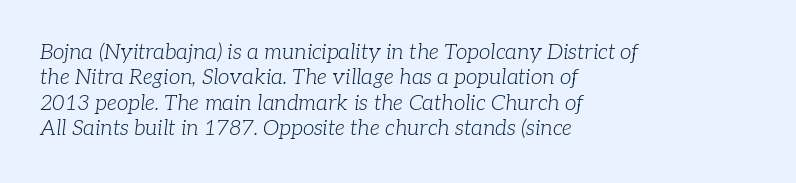
Q: Is the text bold? A: No.
Q: Is the text italic (slanted)? A: Yes, it leans right by about 7 degrees.
Q: Is the text underlined? A: No.
Q: How is the paragraph aligned? A: Left-aligned.
Q: Is the spacing between letters normal or unusually wide? A: Normal.
